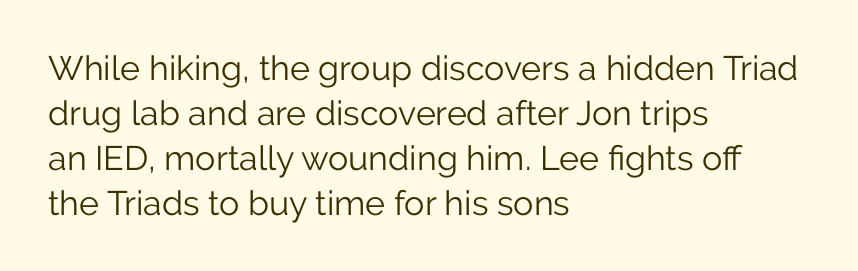
The image shows 34 px light sans-serif type, upright; set left-aligned, normal line spacing (1.32x), normal letter spacing, not underlined; low stroke contrast and a medium x-height.
